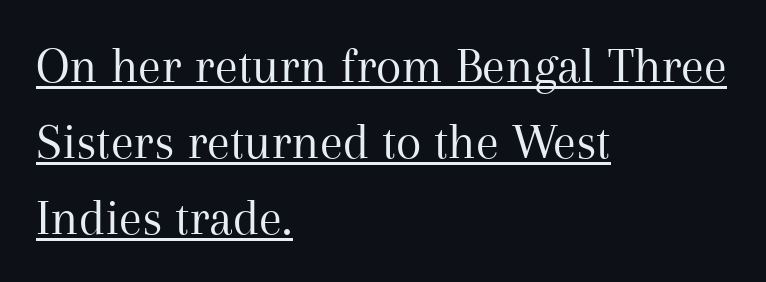
Honestly, the letter spacing is just normal — you wouldn't notice it. These lines are rendered in a variable-pitch font. The designer left line spacing at the default. A typesetter would mark this as roman, not italic. Bold? No — there's no thickening of the strokes.
